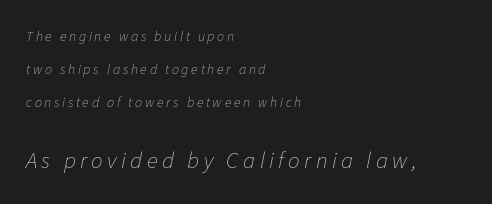
Each new line begins a long way beneath the previous one. The passage is arranged the way most books set body copy — flush left. The letterforms sit at book weight or below. The passage shown begins with its smaller block and ends with its larger one.
